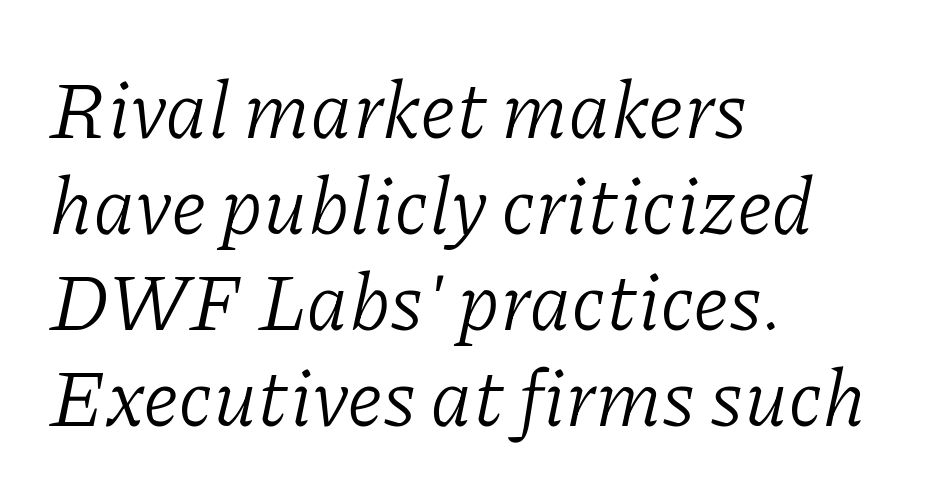
Q: Is the text bold? A: No.
Q: Is the text italic (slanted)? A: Yes, it leans right by about 11 degrees.
Q: Is the typeface a serif or a sans-serif typeface? A: Serif.
Q: Is the text underlined? A: No.
Q: How is the paragraph aligned? A: Left-aligned.
Q: Is the spacing between letters normal or unusually wide? A: Normal.
Q: Width (condensed, normal, or wide)? A: Normal.
Q: Stroke contrast? A: Low.
Q: x-height? A: Medium.
Q: Monospaced? A: No.
